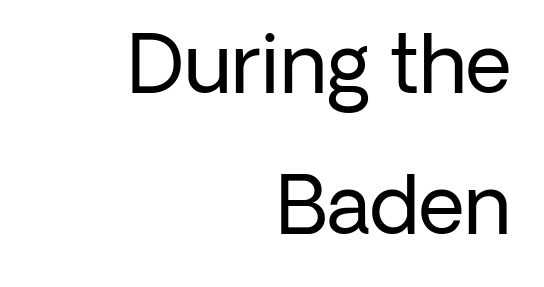
Think standard paragraph weight, or any step lighter than that. Stroke terminals: plain, sans-serif. Spacing verdict: proportional, widths tailored to each character. The passage shown is not underscored anywhere. Leftover space on each line is placed entirely before the opening word. Nothing unusual about the tracking: characters are spaced as the font intends.
